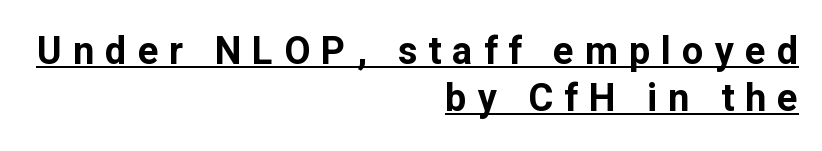
Q: Is the text bold? A: Yes.
Q: Is the text italic (slanted)? A: No, it is upright.
Q: Is the typeface a serif or a sans-serif typeface? A: Sans-serif.
Q: Is the text underlined? A: Yes.
Q: How is the paragraph aligned? A: Right-aligned.
Q: Is the spacing between letters normal or unusually wide? A: Unusually wide.
Q: Width (condensed, normal, or wide)? A: Normal.
Q: Stroke contrast? A: Low.
Q: x-height? A: Medium.
Q: Monospaced? A: No.
